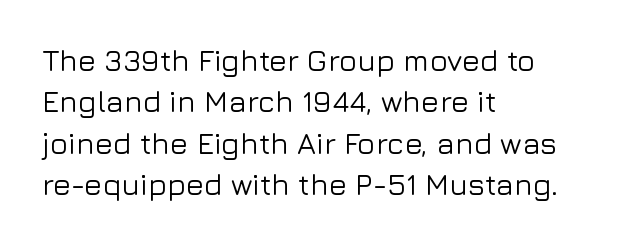
The image shows 30 px sans-serif type, upright; set left-aligned, normal line spacing (1.38x), normal letter spacing, not underlined; low stroke contrast and a medium x-height.
